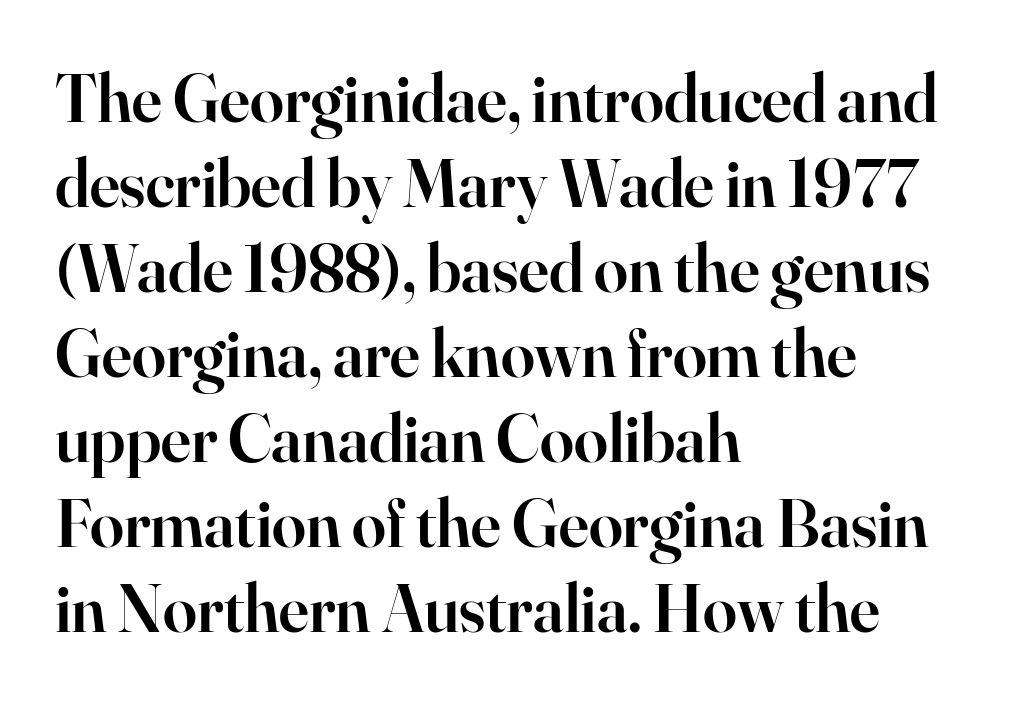
Unlike italic type, these characters show no tilt at all. Each row of text sits above clean, open space. These words are printed semibold, heavier than regular yet not bold. Unlike a clean sans, this face finishes its strokes with serifs.
